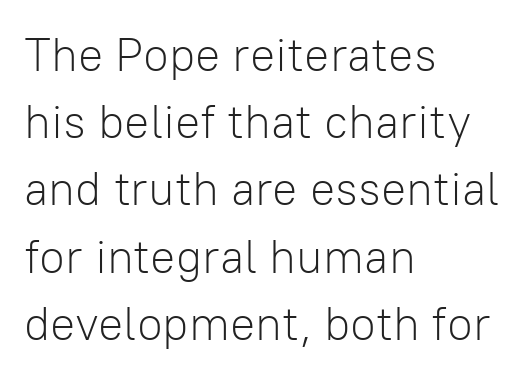
{"serif": "no", "italic": "no", "bold": "no", "weight": "light", "width": "normal", "stroke_contrast": "low", "x_height": "medium", "monospaced": "no", "underline": "no", "align": "left", "line_spacing": "normal", "line_spacing_ratio": 1.43, "letter_spacing": "normal", "letter_spacing_em": 0.0, "glyph_px": 47}
